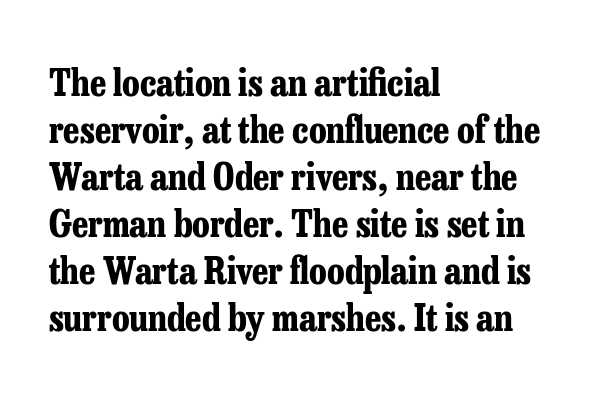
Q: Is the text bold? A: Yes.
Q: Is the text italic (slanted)? A: No, it is upright.
Q: Is the typeface a serif or a sans-serif typeface? A: Serif.
Q: Is the text underlined? A: No.
Q: How is the paragraph aligned? A: Left-aligned.
Q: Is the spacing between letters normal or unusually wide? A: Normal.
Q: Is the spacing between lines tight, normal or loose? A: Normal.
Q: Width (condensed, normal, or wide)? A: Condensed.
Q: Stroke contrast? A: Low.
Q: x-height? A: Medium.
Q: Monospaced? A: No.
